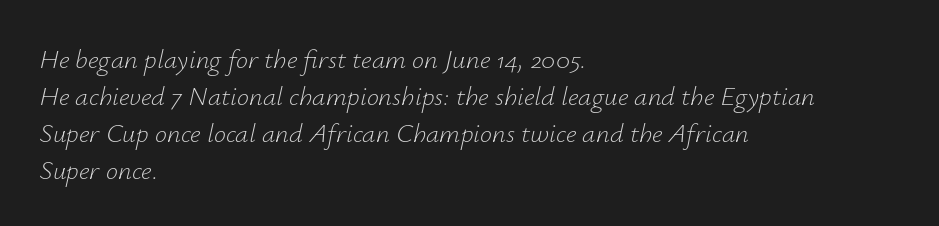
Q: Is the text bold? A: No.
Q: Is the text italic (slanted)? A: Yes, it leans right by about 12 degrees.
Q: Is the text underlined? A: No.
Q: How is the paragraph aligned? A: Left-aligned.
Q: Is the spacing between letters normal or unusually wide? A: Normal.
Q: Is the spacing between lines tight, normal or loose? A: Normal.
